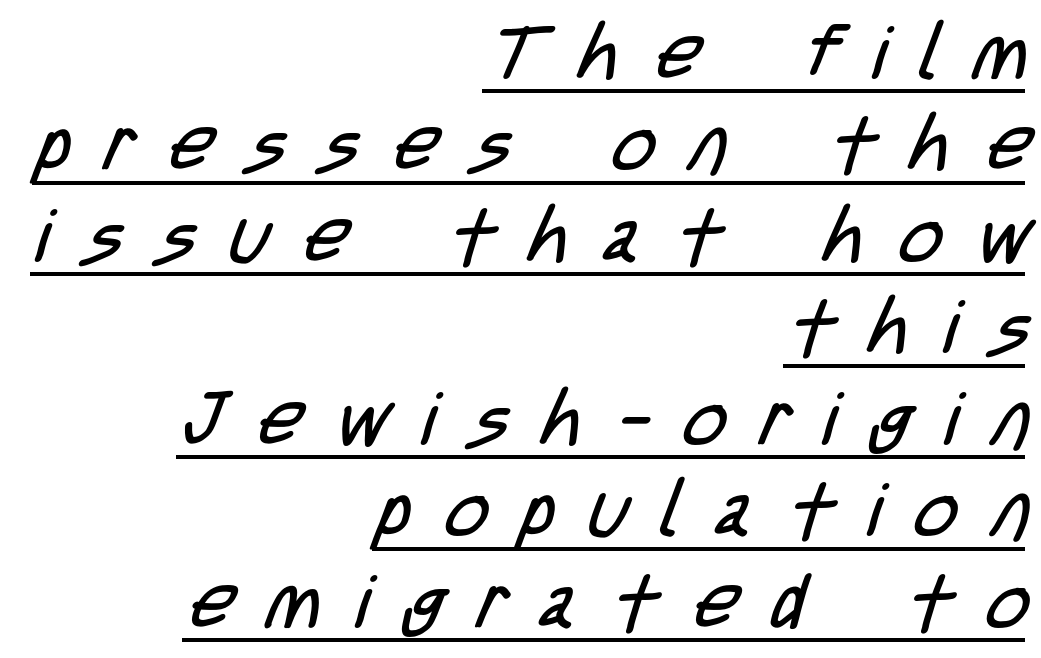
The image shows 75 px regular-weight, condensed sans-serif type; set right-aligned, line spacing 1.22x, unusually wide letter spacing (+0.46 em), underlined; low stroke contrast and a large x-height.
